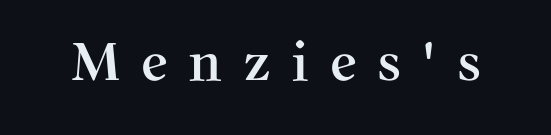
Spacing verdict: proportional, widths tailored to each character. Typographically, this falls in the serif category. Someone cranked the tracking dial way up on this one. The foot of each line stays bare and open. These lines were composed using upright roman letters.
